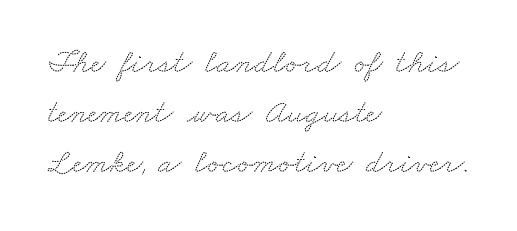
Evenly set lines give the paragraph a standard silhouette. Honestly, the letter spacing is just normal — you wouldn't notice it. Casual observation: everything's shoved over to the left. Words float on clear page, feet unadorned. Font category for this specimen: serif. Here the designer chose a conventional face with non-uniform glyph widths.
